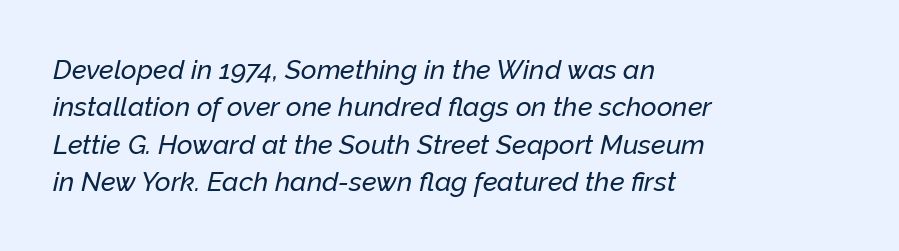
{"italic": "yes", "lean": "right", "slant_degrees": 12, "underline": "no", "align": "left", "line_spacing": "normal", "line_spacing_ratio": 1.38, "letter_spacing": "normal", "letter_spacing_em": 0.0, "glyph_px": 27}
